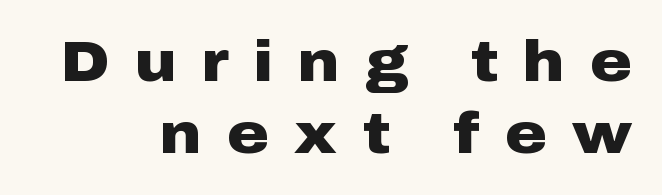
The image shows 57 px heavy, wide sans-serif type, upright; set right-aligned, normal line spacing (1.26x), unusually wide letter spacing (+0.44 em), not underlined; low stroke contrast and a medium x-height.
